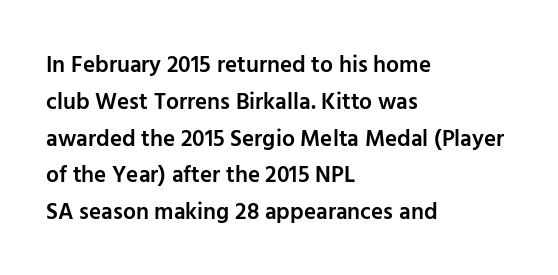
In terms of leading, this rendering sits right in the middle. Which margin do the lines hug? The left one — the right edge is uneven. Stroke thickness is moderately raised; the sample reads as semibold. Observe the ordinary spacing: letters are neighbours, not strangers. Upright lettering throughout.
